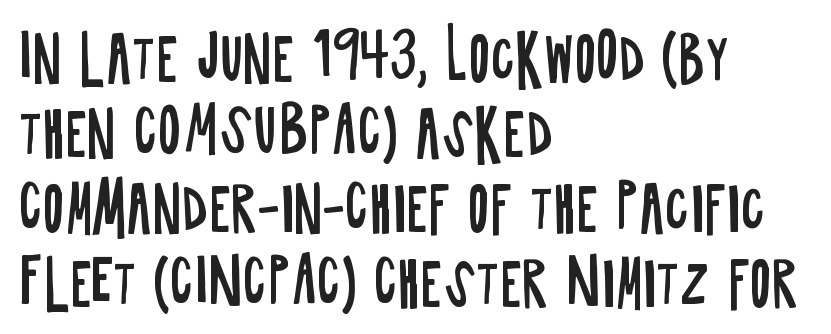
The image shows 59 px regular-weight, condensed sans-serif type, upright; set left-aligned, normal line spacing (1.27x), normal letter spacing, not underlined; low stroke contrast and a large x-height.
